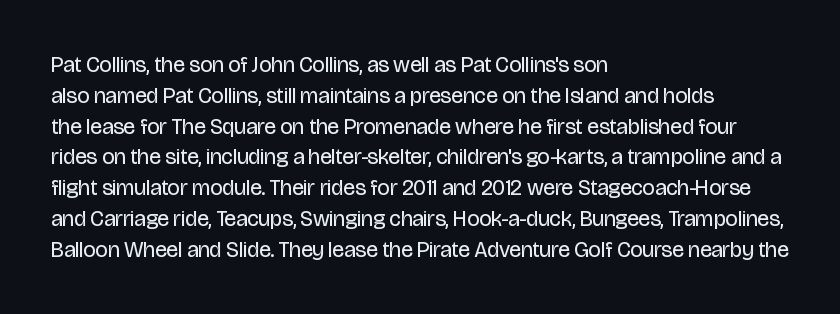
{"italic": "no", "bold": "no", "underline": "no", "align": "left", "line_spacing": "normal", "line_spacing_ratio": 1.4, "letter_spacing": "normal", "letter_spacing_em": 0.0, "glyph_px": 22}
